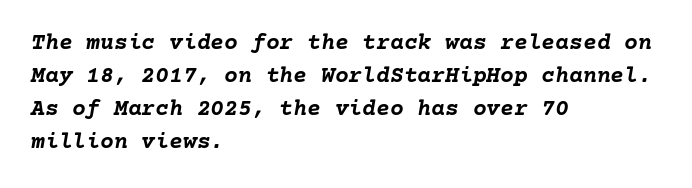
Regarding leading, the lines here are spaced in the standard way. The space beneath each line is pristine and unruled. The glyphs look as if they've been sheared to an angle. What stands out about the letter spacing? Nothing — it is the standard amount. The setting favours the left margin, as ordinary paragraphs usually do.
